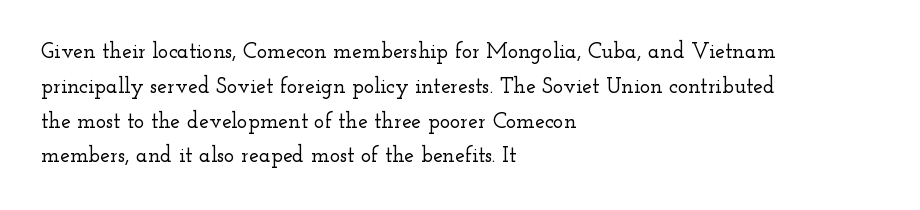
The image shows 22 px text type, upright; set left-aligned, normal line spacing (1.58x), normal letter spacing, not underlined.
